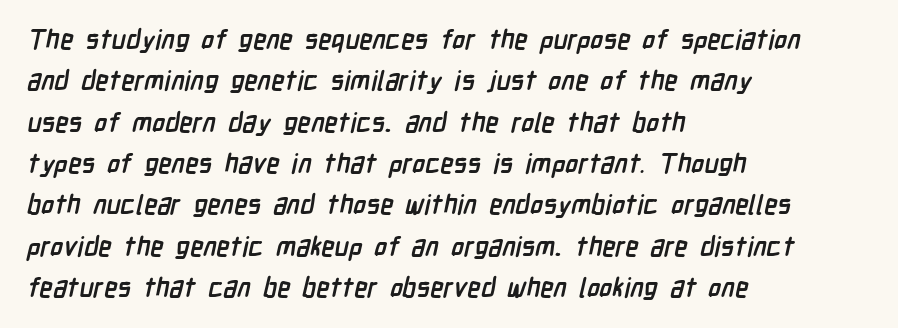
{"bold": "yes", "underline": "no", "align": "left", "line_spacing": "normal", "line_spacing_ratio": 1.53, "letter_spacing": "normal", "letter_spacing_em": 0.0, "glyph_px": 27}
